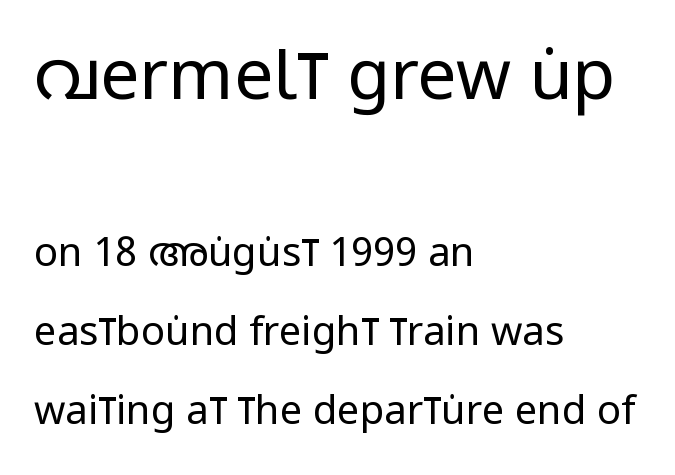
{"serif": "no", "italic": "no", "bold": "no", "weight": "regular", "width": "condensed", "stroke_contrast": "low", "x_height": "large", "monospaced": "no", "underline": "no", "align": "left", "line_spacing": "loose", "line_spacing_ratio": 1.98, "letter_spacing": "normal", "letter_spacing_em": 0.0, "larger_block": "first", "size_ratio": 1.75, "glyph_px": 70}
